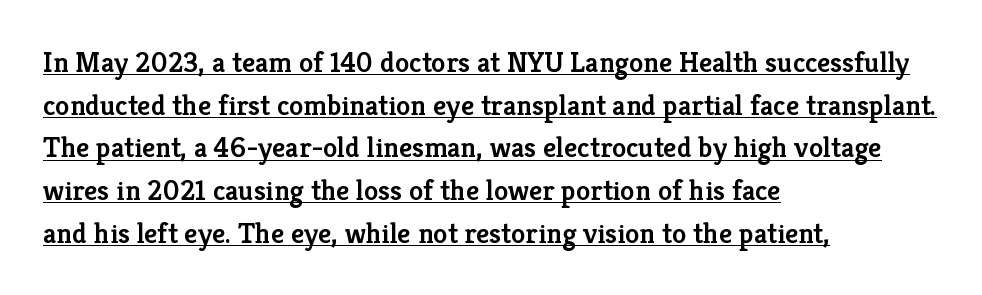
{"serif": "yes", "italic": "no", "bold": "semi", "weight": "semibold", "width": "normal", "stroke_contrast": "low", "x_height": "medium", "monospaced": "no", "underline": "yes", "align": "left", "line_spacing": "normal", "line_spacing_ratio": 1.47, "letter_spacing": "normal", "letter_spacing_em": 0.0, "glyph_px": 29}
